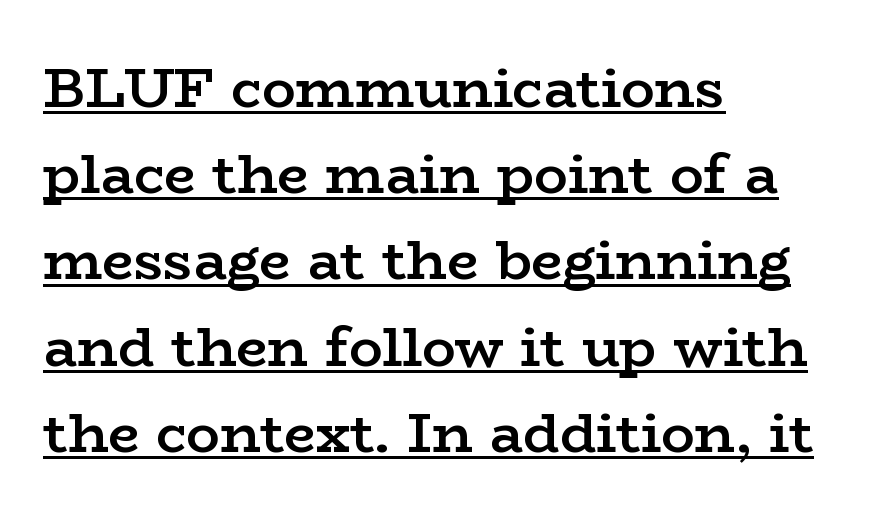
Q: Is the text bold? A: Semi-bold.
Q: Is the text italic (slanted)? A: No, it is upright.
Q: Is the typeface a serif or a sans-serif typeface? A: Serif.
Q: Is the text underlined? A: Yes.
Q: How is the paragraph aligned? A: Left-aligned.
Q: Is the spacing between letters normal or unusually wide? A: Normal.
Q: Is the spacing between lines tight, normal or loose? A: Normal.
Q: Width (condensed, normal, or wide)? A: Wide.
Q: Stroke contrast? A: Low.
Q: x-height? A: Medium.
Q: Monospaced? A: No.
